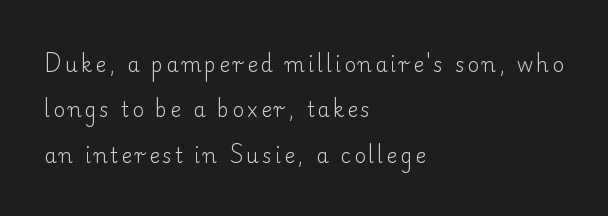
Q: Is the text bold? A: No.
Q: Is the text italic (slanted)? A: No, it is upright.
Q: Is the text underlined? A: No.
Q: How is the paragraph aligned? A: Left-aligned.
Q: Is the spacing between lines tight, normal or loose? A: Loose.
